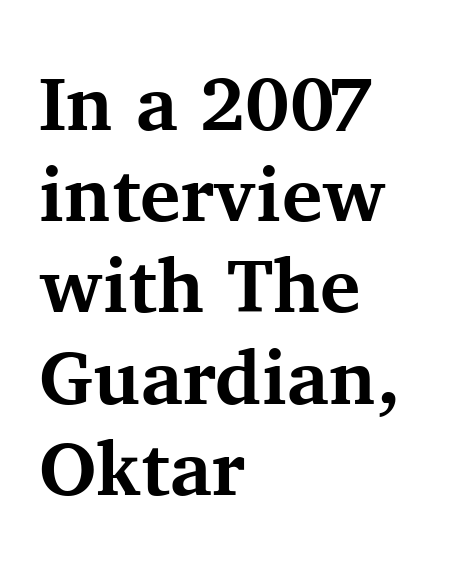
Designer's note — italics off, roman on. Does the type have serifs? Yes, each stem ends in a small foot. You could not count columns in this text — the font is proportionally spaced. A classic flush-left, rag-right setting is used for this passage. These lines keep a tight, regular rhythm from letter to letter.
